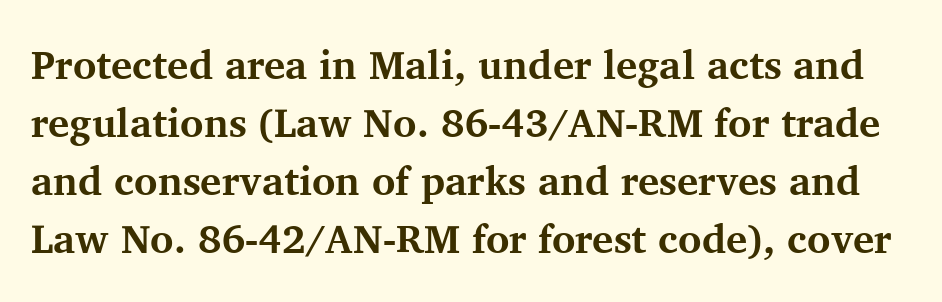
The letters sit at their default tracking, neither squeezed nor spread. This sample has the flowing, uneven cadence of proportional lettering. Anything drawn beneath the words? Only blank space. The lettering stays uniformly vertical, giving the passage a roman look. What kind of face is this? One with serifs.
